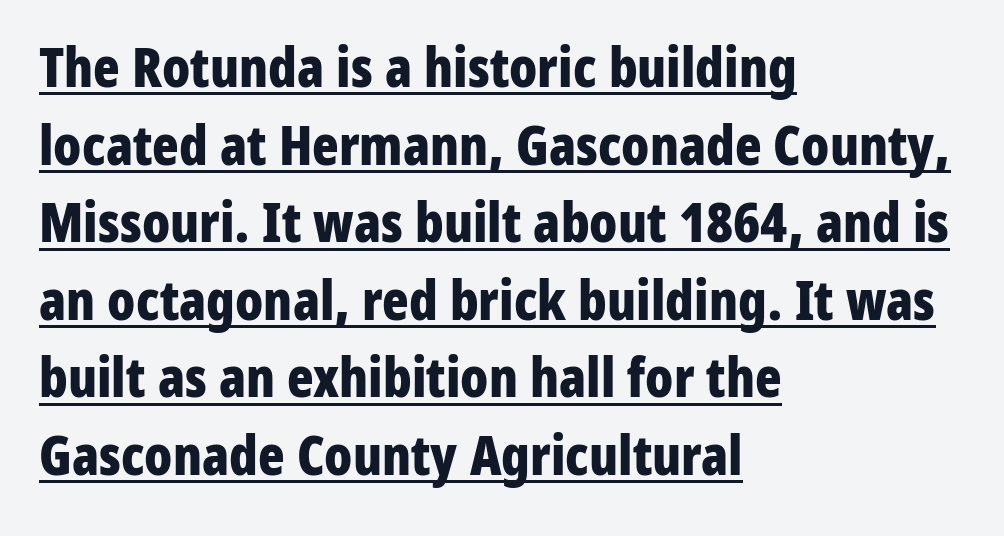
{"serif": "no", "italic": "no", "bold": "yes", "weight": "bold", "width": "condensed", "stroke_contrast": "low", "x_height": "medium", "monospaced": "no", "underline": "yes", "align": "left", "line_spacing": "normal", "line_spacing_ratio": 1.41, "letter_spacing": "normal", "letter_spacing_em": 0.0, "glyph_px": 55}
